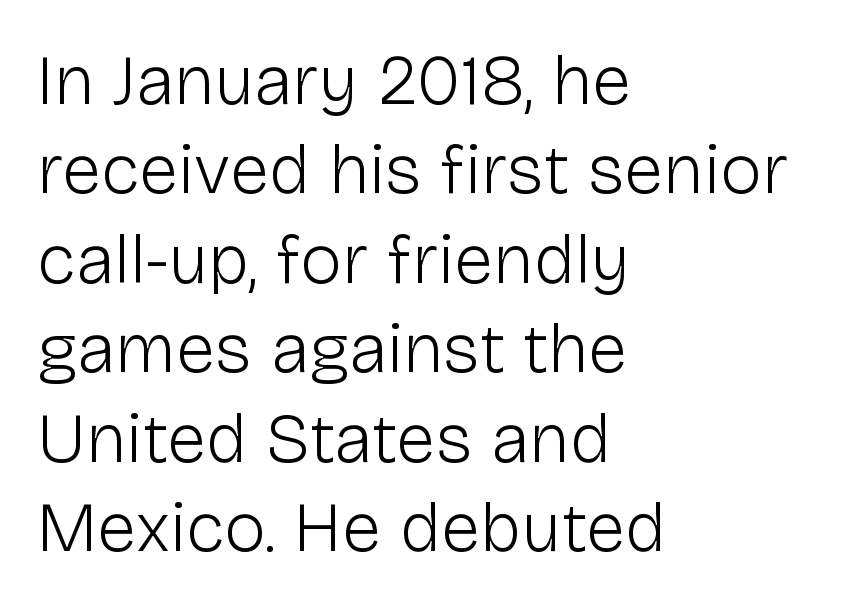
This sample uses an upright cut, with every glyph sitting square on the baseline. The passage shown is typed in a proportional face where columns would drift. This sample uses a sans-serif face. Type without underlining. All the whitespace from short lines collects on the right.
